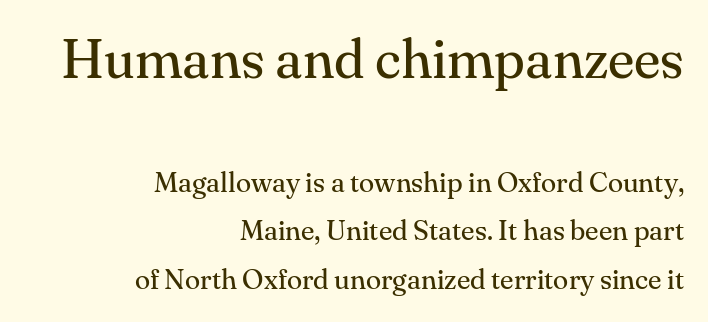
{"serif": "yes", "italic": "no", "bold": "no", "weight": "regular", "width": "normal", "stroke_contrast": "medium", "x_height": "small", "monospaced": "no", "underline": "no", "align": "right", "line_spacing_ratio": 1.74, "letter_spacing": "normal", "letter_spacing_em": 0.0, "larger_block": "first", "size_ratio": 1.96, "glyph_px": 55}
